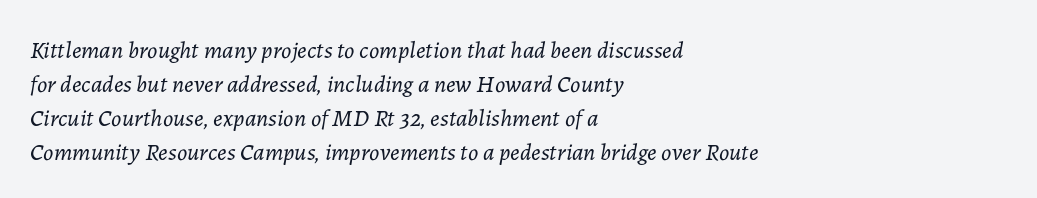
The image shows 24 px text type, italic (leaning right); set left-aligned, normal line spacing (1.41x), normal letter spacing, not underlined.
